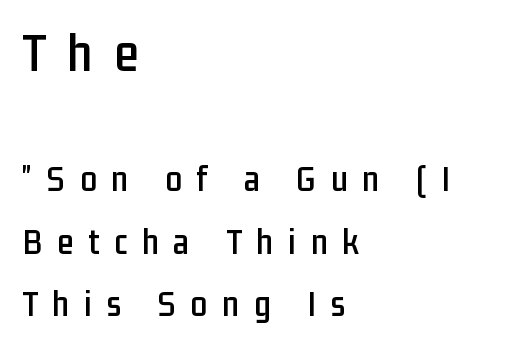
Q: Is the text italic (slanted)? A: No, it is upright.
Q: Is the typeface a serif or a sans-serif typeface? A: Sans-serif.
Q: Is the text underlined? A: No.
Q: How is the paragraph aligned? A: Left-aligned.
Q: Is the spacing between letters normal or unusually wide? A: Unusually wide.
Q: Is the spacing between lines tight, normal or loose? A: Normal.
Q: Which block of text is set in a larger size, the first (top) or the second (bottom)? A: The first (top) one.
Q: Width (condensed, normal, or wide)? A: Condensed.
Q: Stroke contrast? A: Low.
Q: x-height? A: Medium.
Q: Monospaced? A: No.
